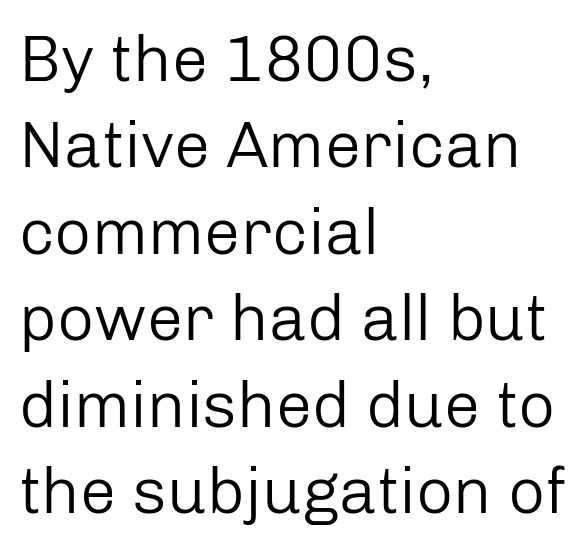
{"serif": "no", "italic": "no", "bold": "no", "weight": "regular", "width": "normal", "stroke_contrast": "low", "x_height": "medium", "monospaced": "no", "underline": "no", "align": "left", "line_spacing": "normal", "line_spacing_ratio": 1.33, "letter_spacing": "normal", "letter_spacing_em": 0.0, "glyph_px": 65}
